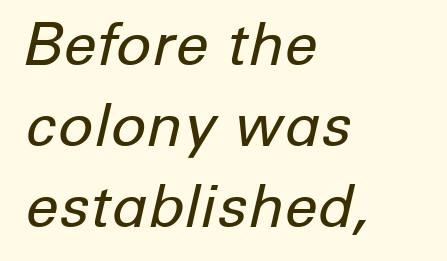
The image shows 59 px regular-weight type, italic (leaning right); set left-aligned, normal line spacing (1.37x), normal letter spacing, not underlined; low stroke contrast and a medium x-height.
